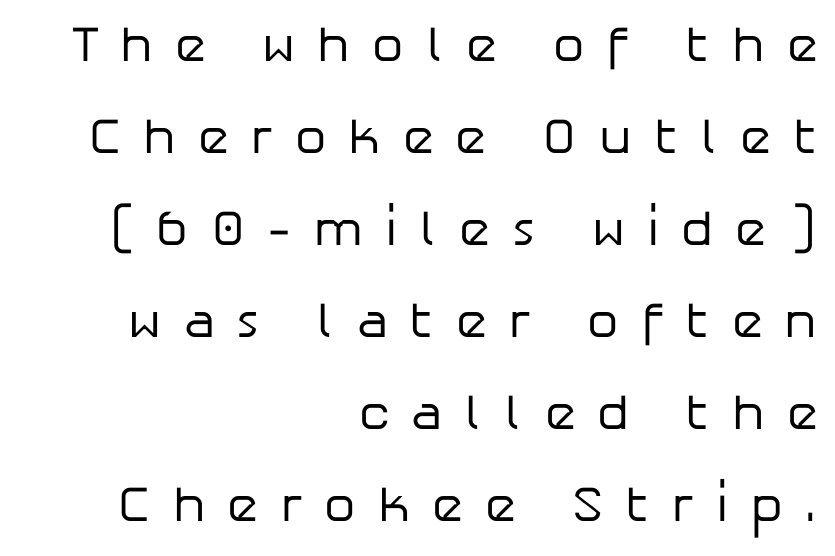
The image shows 50 px regular-weight sans-serif type, upright; set right-aligned, line spacing 1.84x, unusually wide letter spacing (+0.44 em), not underlined; low stroke contrast and a medium x-height.
